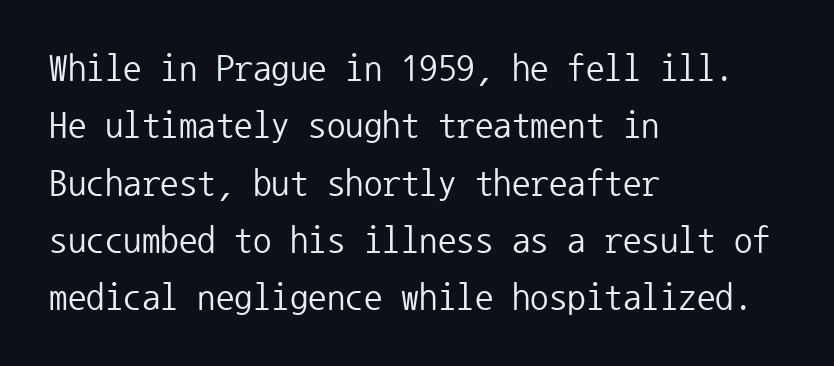
Q: Is the text bold? A: No.
Q: Is the text italic (slanted)? A: No, it is upright.
Q: Is the typeface a serif or a sans-serif typeface? A: Sans-serif.
Q: Is the text underlined? A: No.
Q: How is the paragraph aligned? A: Left-aligned.
Q: Is the spacing between letters normal or unusually wide? A: Normal.
Q: Is the spacing between lines tight, normal or loose? A: Normal.
Q: Width (condensed, normal, or wide)? A: Normal.
Q: Stroke contrast? A: Low.
Q: x-height? A: Medium.
Q: Monospaced? A: Yes.
